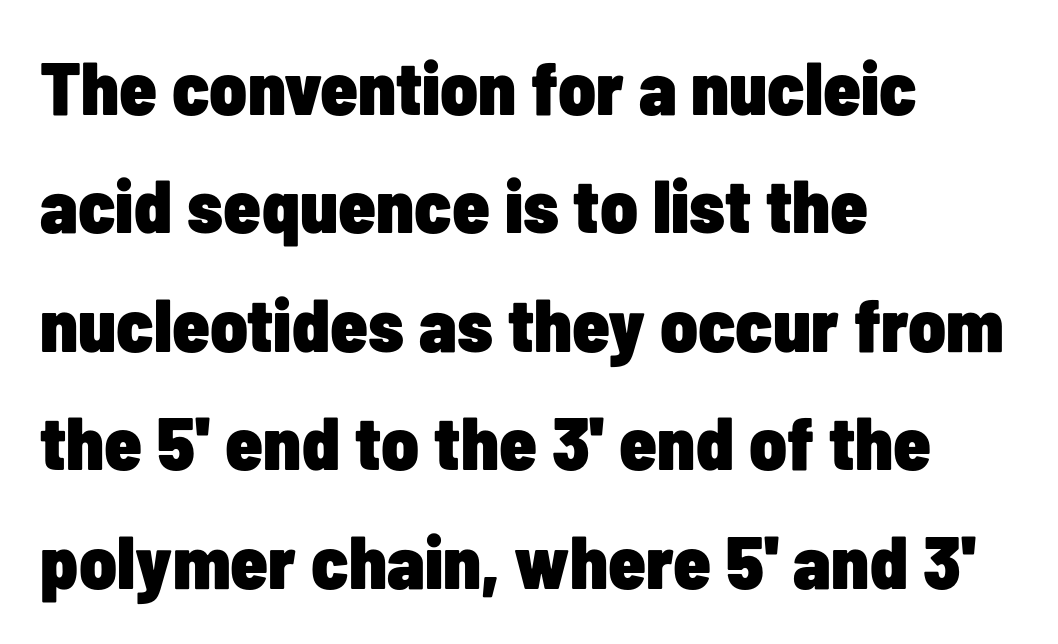
{"serif": "no", "italic": "no", "bold": "yes", "weight": "heavy", "width": "condensed", "stroke_contrast": "low", "x_height": "medium", "monospaced": "no", "underline": "no", "align": "left", "line_spacing": "normal", "line_spacing_ratio": 1.58, "letter_spacing": "normal", "letter_spacing_em": 0.0, "glyph_px": 75}
